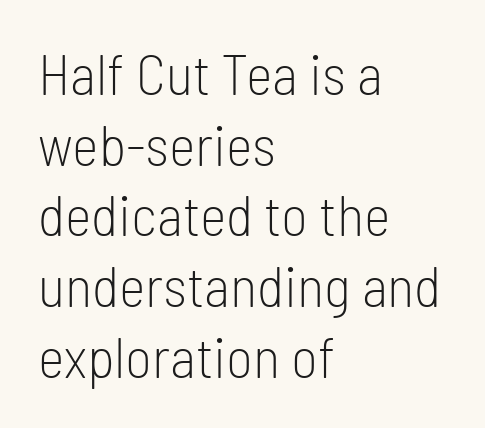
Q: Is the text bold? A: No.
Q: Is the text italic (slanted)? A: No, it is upright.
Q: Is the typeface a serif or a sans-serif typeface? A: Sans-serif.
Q: Is the text underlined? A: No.
Q: How is the paragraph aligned? A: Left-aligned.
Q: Is the spacing between letters normal or unusually wide? A: Normal.
Q: Width (condensed, normal, or wide)? A: Condensed.
Q: Stroke contrast? A: Low.
Q: x-height? A: Medium.
Q: Monospaced? A: No.
